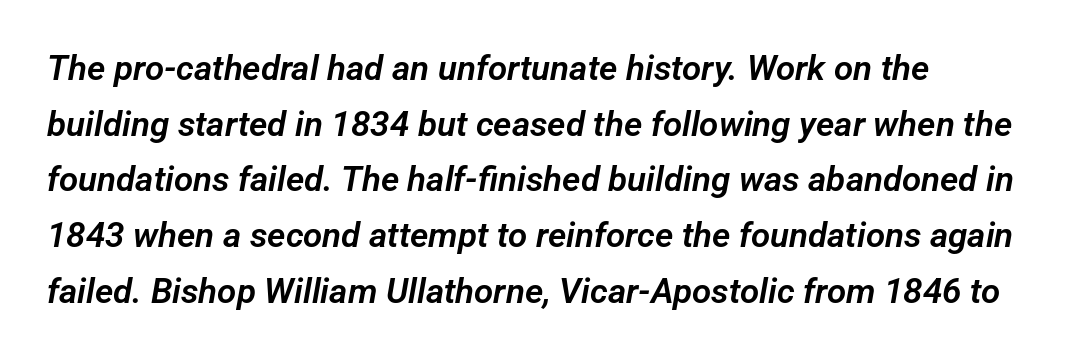
The image shows 35 px sans-serif type; set left-aligned, normal line spacing (1.59x), normal letter spacing, not underlined; low stroke contrast and a medium x-height.
